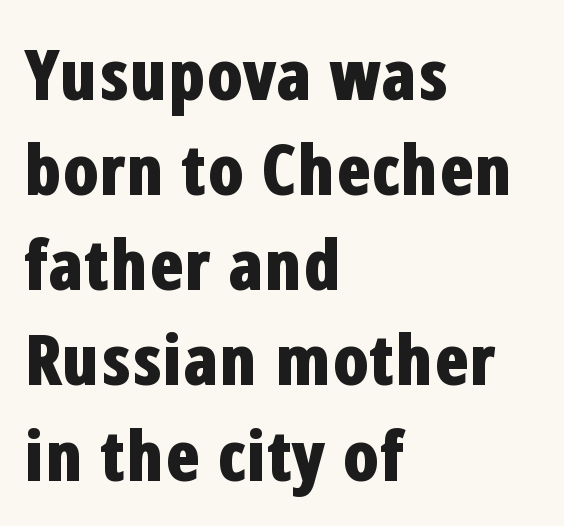
{"serif": "no", "italic": "no", "bold": "yes", "weight": "bold", "width": "condensed", "stroke_contrast": "low", "x_height": "medium", "monospaced": "no", "underline": "no", "align": "left", "line_spacing": "normal", "line_spacing_ratio": 1.34, "letter_spacing": "normal", "letter_spacing_em": 0.0, "glyph_px": 71}
